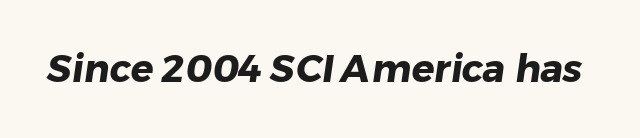
The image shows 38 px heavy sans-serif type; set normal letter spacing, not underlined; low stroke contrast and a medium x-height.
